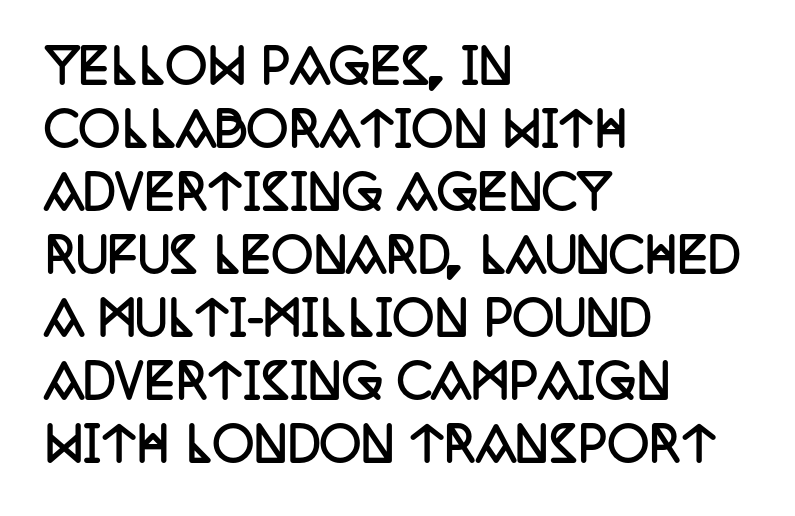
The image shows 46 px semibold, condensed serif type, upright; set left-aligned, normal line spacing (1.37x), normal letter spacing, not underlined; low stroke contrast and a large x-height.
